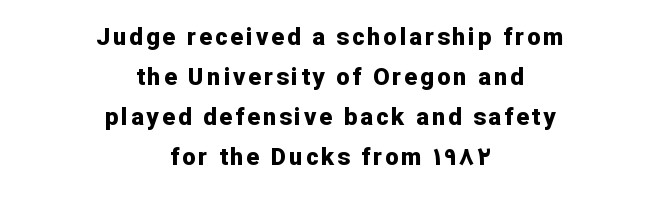
Nobody drew a line under any word here. The typesetter chose a symmetrical, centered arrangement here. You can tell it's not italic because the verticals are truly vertical. Pretty heavy lettering here — definitely bold.
